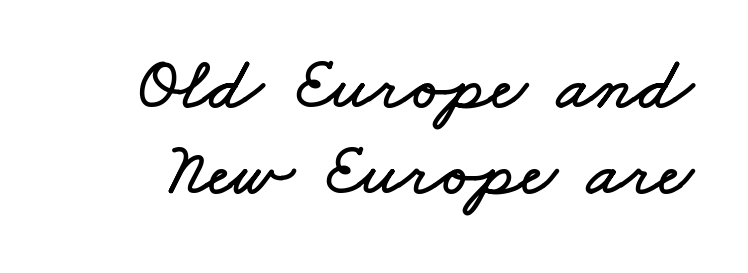
{"width": "wide", "stroke_contrast": "low", "x_height": "small", "monospaced": "no", "underline": "no", "line_spacing": "tight", "line_spacing_ratio": 1.13, "letter_spacing": "normal", "letter_spacing_em": 0.0, "glyph_px": 76}
